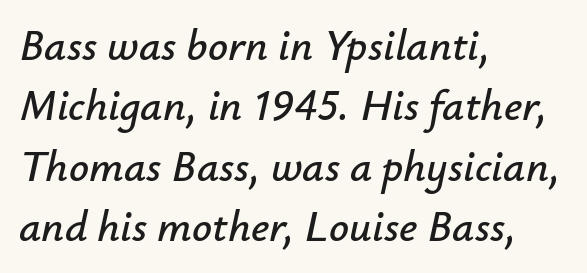
{"italic": "yes", "lean": "right", "slant_degrees": 12, "width": "normal", "stroke_contrast": "low", "x_height": "small", "monospaced": "no", "underline": "no", "align": "left", "line_spacing": "normal", "line_spacing_ratio": 1.37, "letter_spacing": "normal", "letter_spacing_em": 0.0, "glyph_px": 44}
